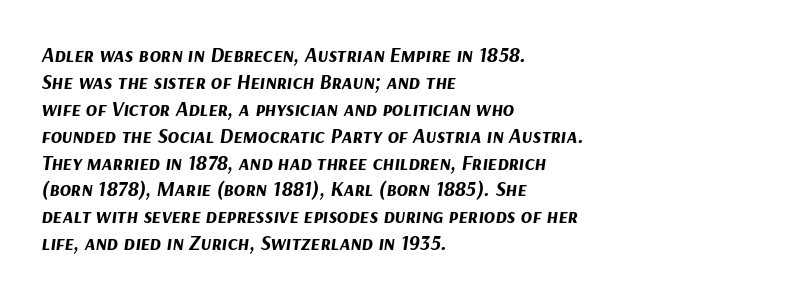
Regular leading. Students, this is bold: see how much ink each stroke carries. Words float on clear page, feet unadorned. Leftover space on each line is placed entirely after the last word.
